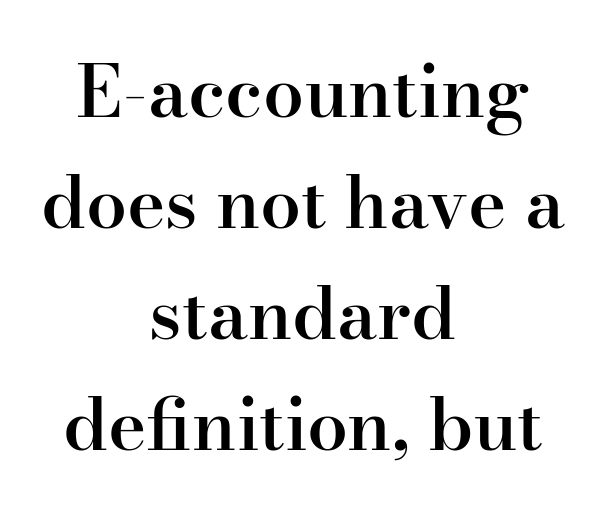
The space between consecutive lines is moderate. The gap between lines stays unmarked. There is no visible air inserted between adjacent glyphs. Varying glyph widths throughout — classic text-font behaviour.
